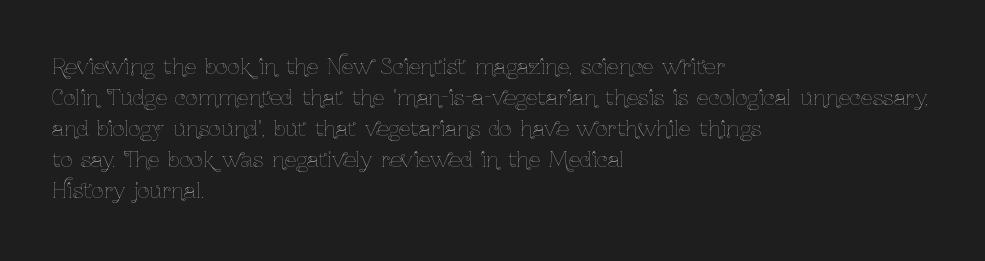
{"italic": "no", "bold": "no", "underline": "no", "align": "left", "line_spacing": "normal", "line_spacing_ratio": 1.48, "letter_spacing": "normal", "letter_spacing_em": 0.0, "glyph_px": 21}
